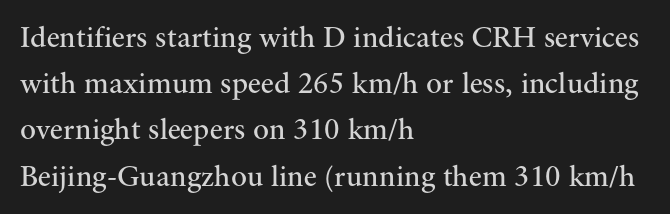
The image shows 30 px regular-weight serif type, upright; set left-aligned, normal line spacing (1.54x), normal letter spacing, not underlined; medium stroke contrast and a small x-height.
